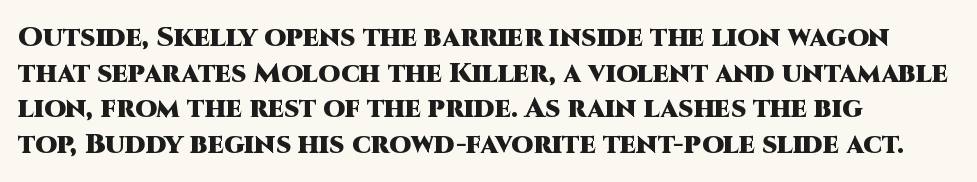
The image shows 28 px heavy sans-serif type, upright; set left-aligned, normal line spacing (1.27x), normal letter spacing, not underlined; high stroke contrast and a large x-height.
